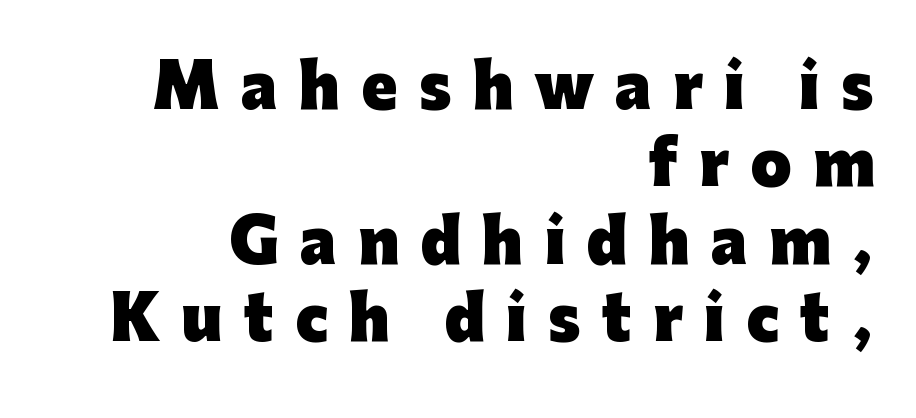
Q: Is the text bold? A: Yes.
Q: Is the text italic (slanted)? A: No, it is upright.
Q: Is the typeface a serif or a sans-serif typeface? A: Sans-serif.
Q: Is the text underlined? A: No.
Q: How is the paragraph aligned? A: Right-aligned.
Q: Is the spacing between letters normal or unusually wide? A: Unusually wide.
Q: Is the spacing between lines tight, normal or loose? A: Normal.
Q: Width (condensed, normal, or wide)? A: Normal.
Q: Stroke contrast? A: Low.
Q: x-height? A: Medium.
Q: Monospaced? A: No.
